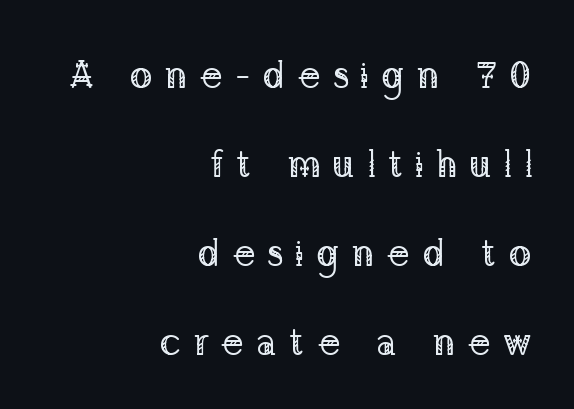
The image shows 38 px regular-weight serif type, upright; set right-aligned, loose line spacing (2.34x), unusually wide letter spacing (+0.31 em), not underlined; low stroke contrast and a medium x-height.
